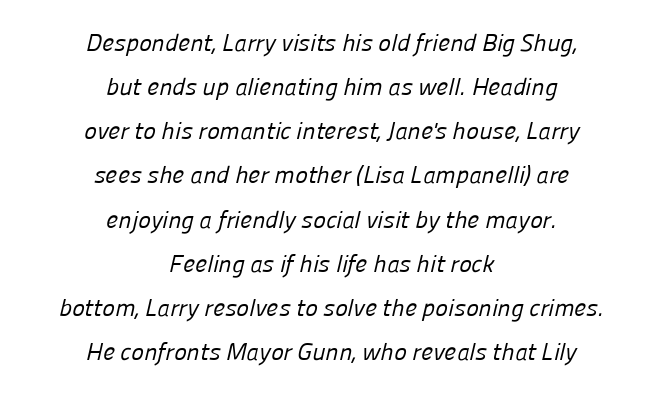
The image shows 24 px text type; set centered, line spacing 1.84x, normal letter spacing, not underlined.
